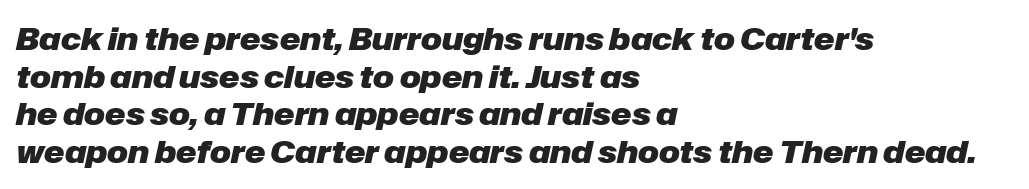
A typesetter would call this proportional, since set widths differ per character. Honestly, there is no underline to notice here at all. A typesetter would call this zero additional tracking. Strong, thick strokes mark this as bold type. Slant detected: the letters are inclined.
